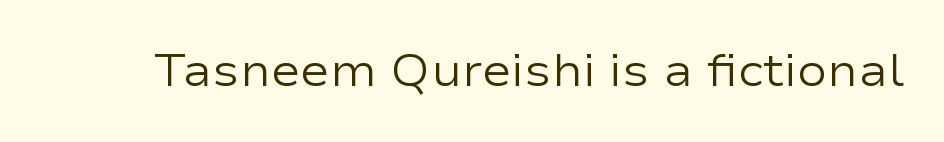
Vertical stems look standard width or narrower in stroke. Each letter keeps its own natural width here, so spacing adapts to shape. The baseline area is clear. Each word holds together tightly as a unit, with standard inter-letter gaps. The type family on display is of the sans-serif kind. Is there any slant? The stems are plumb.
